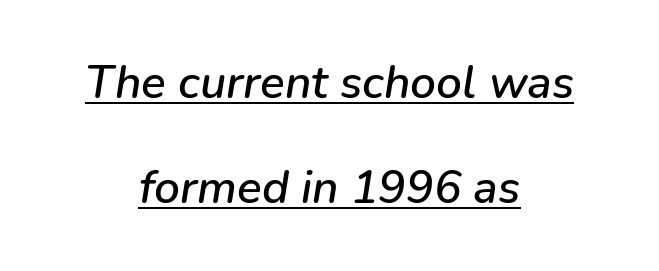
{"italic": "yes", "lean": "right", "slant_degrees": 9, "width": "normal", "stroke_contrast": "low", "x_height": "medium", "monospaced": "no", "underline": "yes", "align": "center", "line_spacing": "loose", "line_spacing_ratio": 2.28, "letter_spacing": "normal", "letter_spacing_em": 0.0, "glyph_px": 46}
